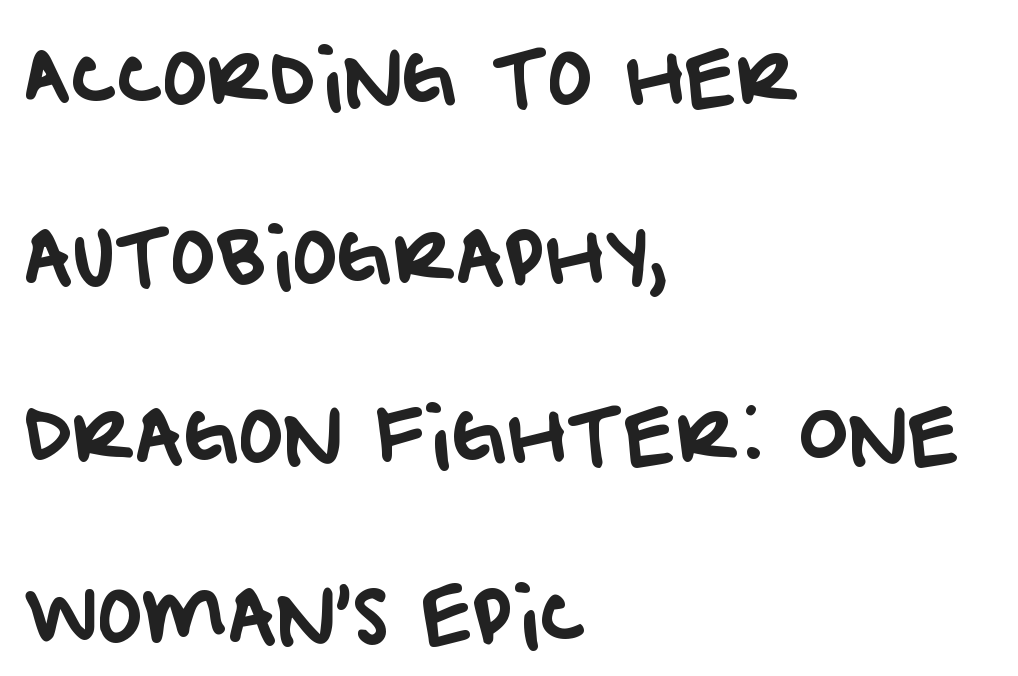
The type family on display is of the sans-serif kind. This sample has the flowing, uneven cadence of proportional lettering. Underlining? Definitely not there. In terms of leading, this rendering errs on the spacious side. The compositor pushed each line to the left boundary. Glyph-to-glyph distance matches everyday printed text.
